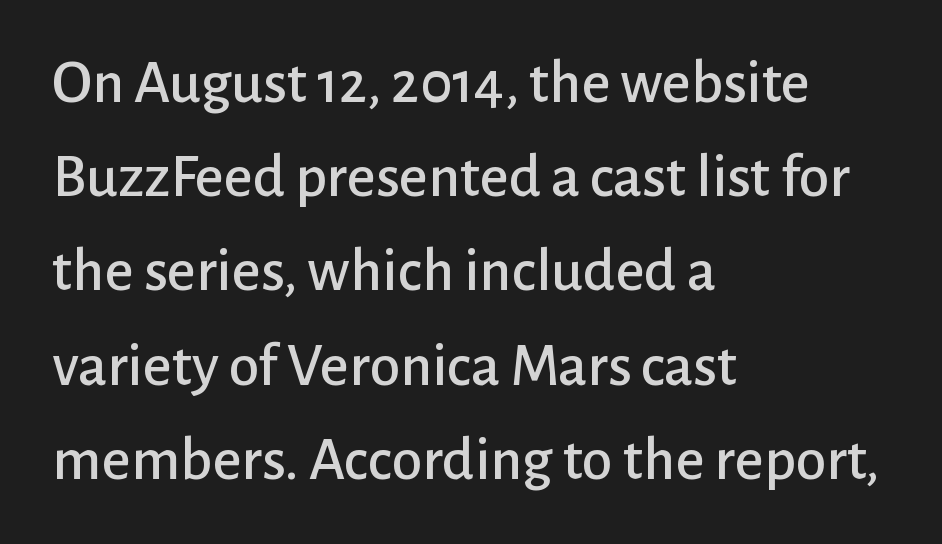
Varying glyph widths throughout — classic text-font behaviour. Do the letters lean? They stand straight. The designer went with a sans here, leaving each stem footless. Typeset ragged right — the left edge is the straight one.
